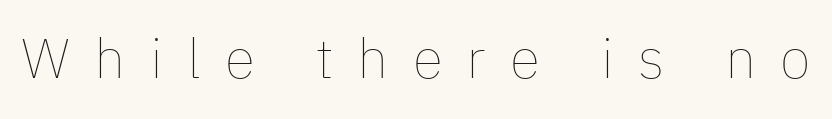
The passage shown is typed in a proportional face where columns would drift. No extra ink here — the face is not bold. What stands out about the letter spacing? Its width — letters are far apart. A clean baseline with only descenders dipping below it.
